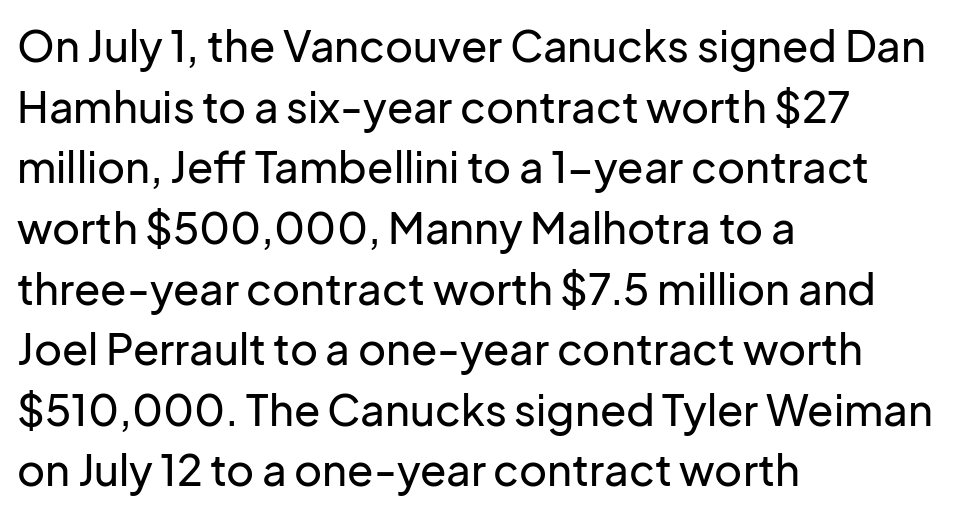
{"serif": "no", "italic": "no", "width": "normal", "stroke_contrast": "low", "x_height": "medium", "monospaced": "no", "underline": "no", "align": "left", "line_spacing": "normal", "line_spacing_ratio": 1.41, "letter_spacing": "normal", "letter_spacing_em": 0.0, "glyph_px": 43}
